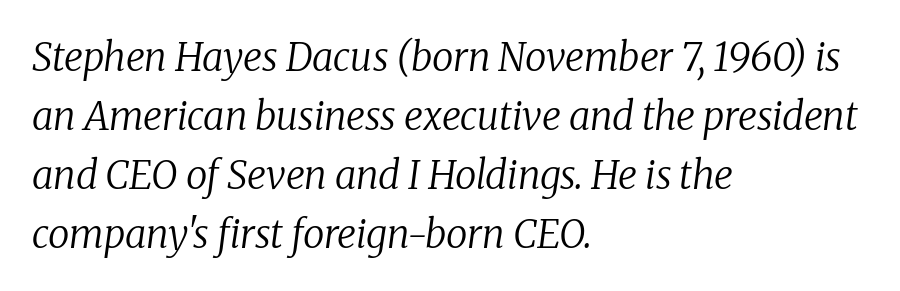
{"serif": "yes", "italic": "yes", "lean": "right", "slant_degrees": 8, "bold": "no", "weight": "regular", "width": "normal", "stroke_contrast": "low", "x_height": "medium", "monospaced": "no", "underline": "no", "align": "left", "line_spacing": "normal", "line_spacing_ratio": 1.51, "letter_spacing": "normal", "letter_spacing_em": 0.0, "glyph_px": 39}
